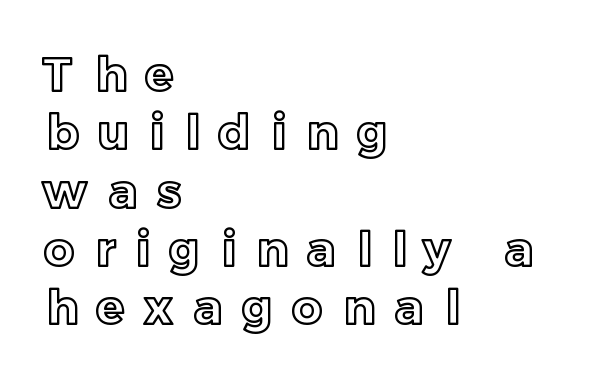
The image shows 47 px text type, upright; set left-aligned, line spacing 1.24x, unusually wide letter spacing (+0.43 em), not underlined; a medium x-height.
